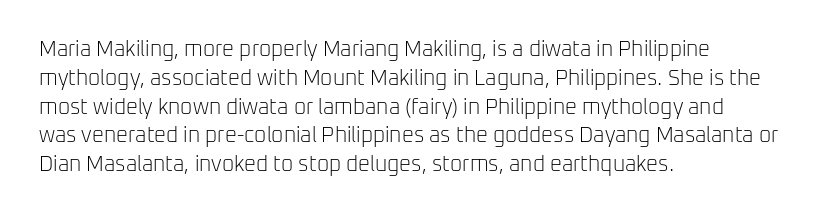
{"italic": "no", "bold": "no", "underline": "no", "align": "left", "line_spacing": "normal", "line_spacing_ratio": 1.37, "letter_spacing": "normal", "letter_spacing_em": 0.0, "glyph_px": 21}
